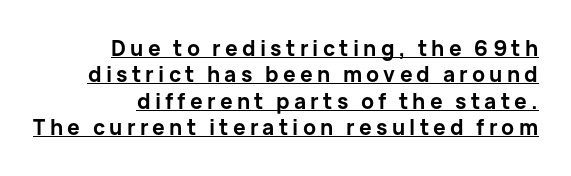
The image shows 21 px bold type, upright; set right-aligned, normal line spacing (1.26x), unusually wide letter spacing (+0.2 em), underlined.
